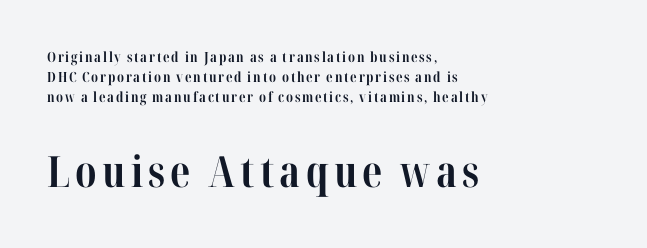
If you measured baseline to baseline, you'd find a middling distance. The axis of the letterforms is exactly vertical. Each row of text sits above clean, open space. The paragraph has a hard left edge and a soft right edge. Compare the two chunks: the lower has the greater cap height.
